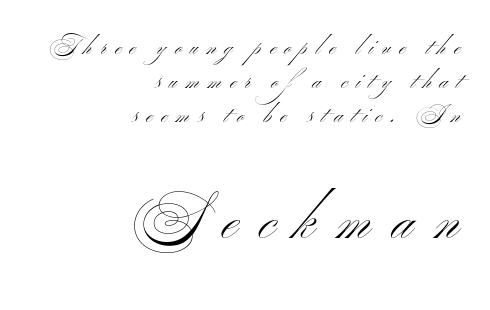
The image shows 55 px light, wide sans-serif type; set right-aligned, normal line spacing (1.54x), unusually wide letter spacing (+0.39 em), not underlined; the second (bottom) block is 2.5x larger; medium stroke contrast and a small x-height.
